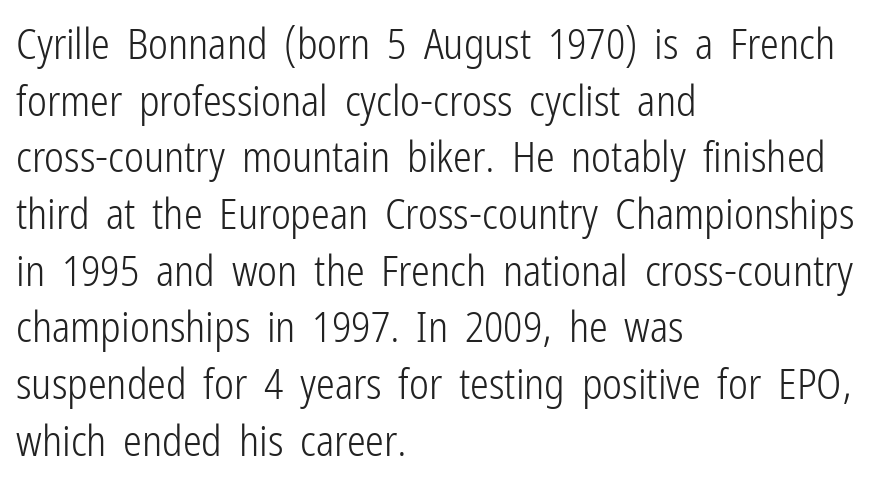
The image shows 42 px light, condensed sans-serif type, upright; set left-aligned, normal line spacing (1.35x), normal letter spacing, not underlined; low stroke contrast and a medium x-height.
